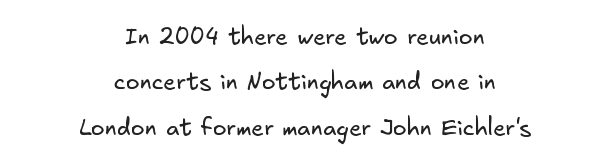
Q: Is the text bold? A: No.
Q: Is the text underlined? A: No.
Q: How is the paragraph aligned? A: Centered.
Q: Is the spacing between letters normal or unusually wide? A: Normal.
Q: Is the spacing between lines tight, normal or loose? A: Loose.
